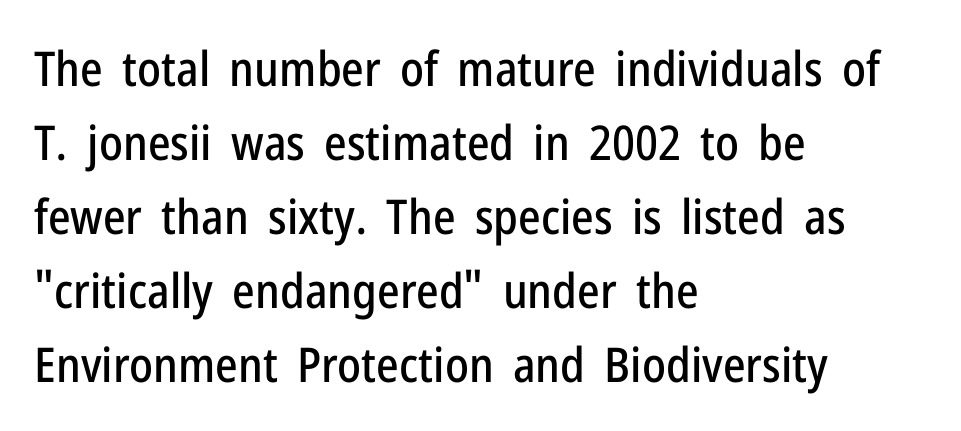
The image shows 48 px condensed sans-serif type, upright; set left-aligned, normal line spacing (1.54x), normal letter spacing, not underlined; low stroke contrast and a medium x-height.
